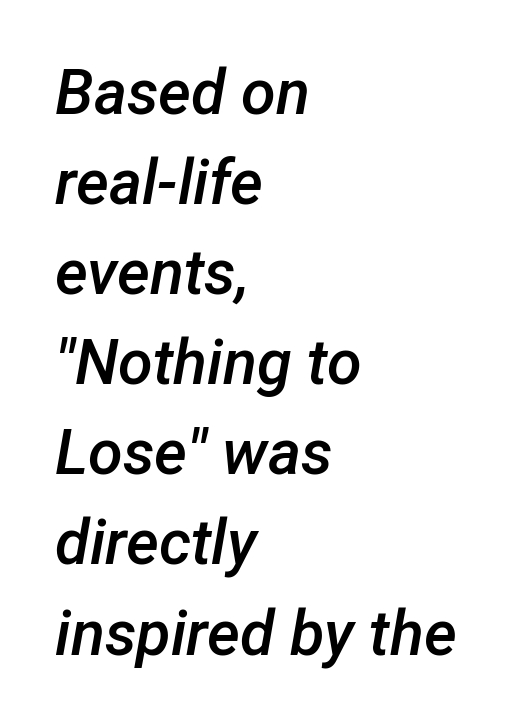
Does the lettering tilt? It does — this is italic. What stands out about the letter spacing? Nothing — it is the standard amount. The specimen omits any rule beneath the text block's lines. The rendering uses natural spacing where letterforms have individual widths. In CSS terms this would be text-align: left.
